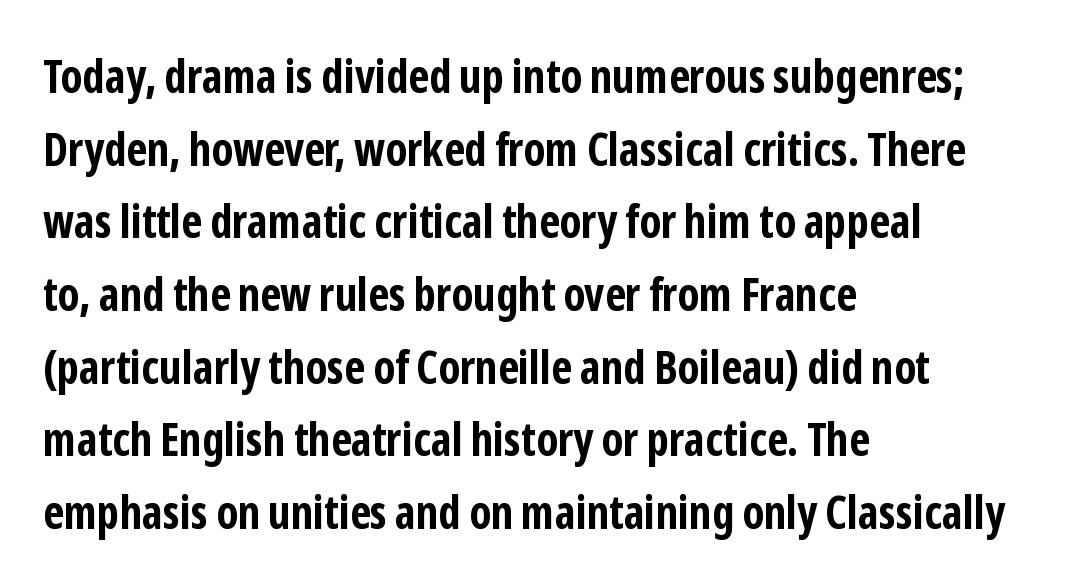
A student would call this left alignment; a typographer would say flush left, rag right. Looks like regular typesetting: each glyph gets only the width it needs. Do the letters lean? They stand straight. Reading down the column, the eye jumps a familiar distance to each next line.
